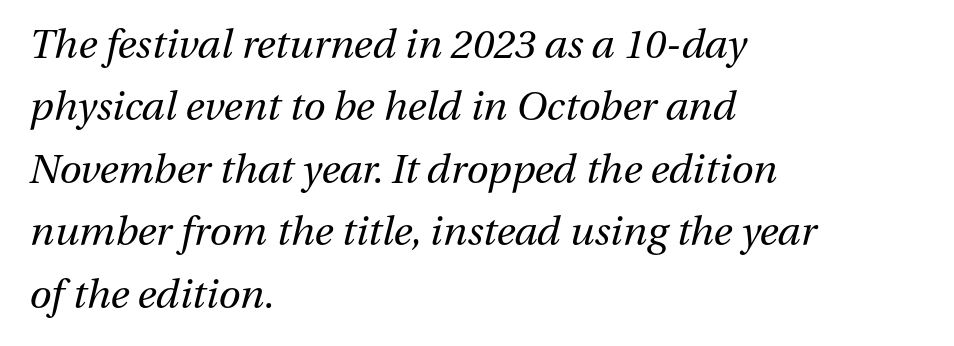
Q: Is the text bold? A: No.
Q: Is the text italic (slanted)? A: Yes, it leans right by about 13 degrees.
Q: Is the text underlined? A: No.
Q: How is the paragraph aligned? A: Left-aligned.
Q: Is the spacing between letters normal or unusually wide? A: Normal.
Q: Is the spacing between lines tight, normal or loose? A: Normal.
Q: Width (condensed, normal, or wide)? A: Normal.
Q: Stroke contrast? A: Medium.
Q: x-height? A: Medium.
Q: Monospaced? A: No.
